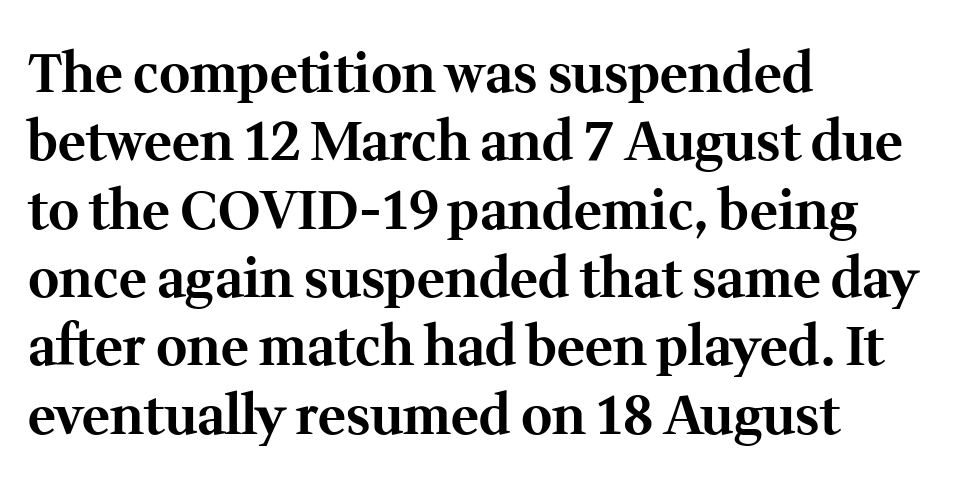
The image shows 53 px bold serif type, upright; set left-aligned, normal line spacing (1.29x), normal letter spacing, not underlined; medium stroke contrast and a medium x-height.
